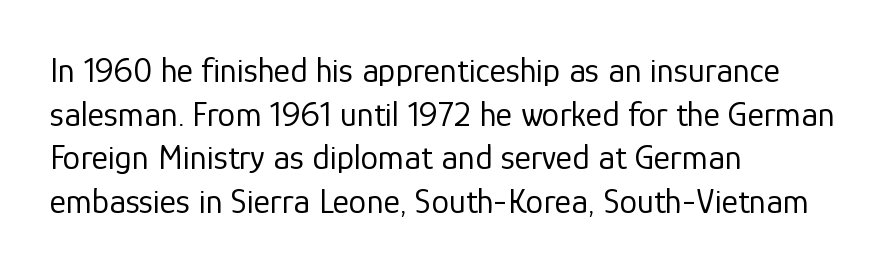
{"serif": "no", "italic": "no", "bold": "no", "weight": "regular", "width": "normal", "stroke_contrast": "low", "x_height": "medium", "monospaced": "no", "underline": "no", "align": "left", "line_spacing": "normal", "line_spacing_ratio": 1.25, "letter_spacing": "normal", "letter_spacing_em": 0.0, "glyph_px": 35}
